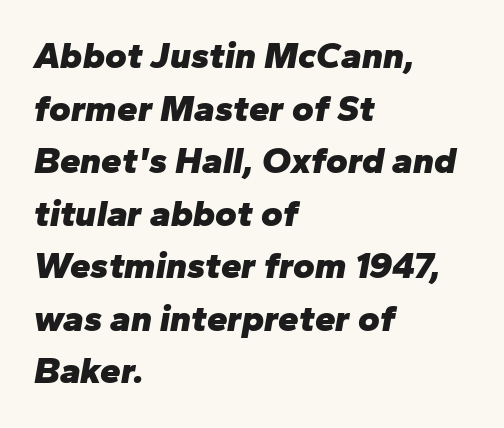
No word sits above an underline. Honestly, the row spacing looks completely unremarkable. The lettering tilts uniformly, giving the passage an italic look. You could not count columns in this text — the font is proportionally spaced. Letter spacing: default.
